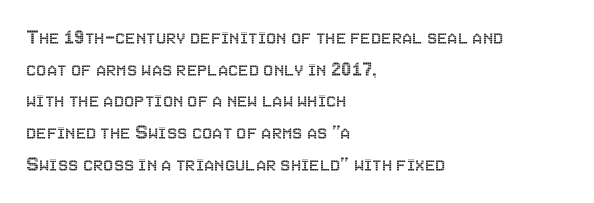
Q: Is the text italic (slanted)? A: No, it is upright.
Q: Is the text underlined? A: No.
Q: How is the paragraph aligned? A: Left-aligned.
Q: Is the spacing between letters normal or unusually wide? A: Normal.
Q: Is the spacing between lines tight, normal or loose? A: Normal.
